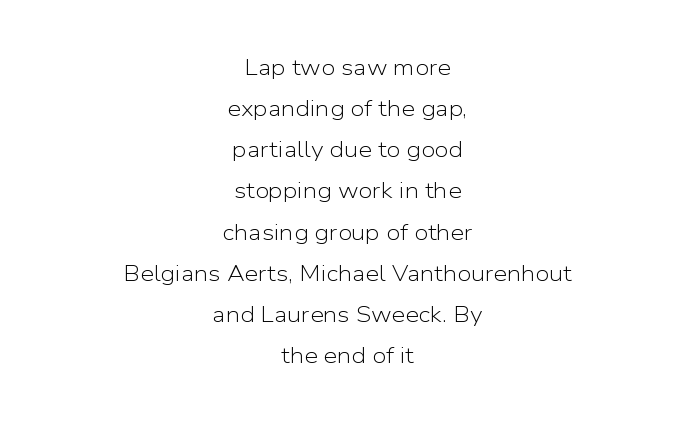
Q: Is the text bold? A: No.
Q: Is the text italic (slanted)? A: No, it is upright.
Q: Is the text underlined? A: No.
Q: How is the paragraph aligned? A: Centered.
Q: Is the spacing between letters normal or unusually wide? A: Normal.
